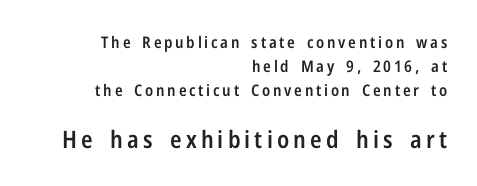
The rendering uses a moderate line-height, typical for paragraphs. Of the two passages, the one underneath uses the larger point size. The space beneath each line is pristine and unruled. Every row of glyphs terminates at an identical x-position on the right.
